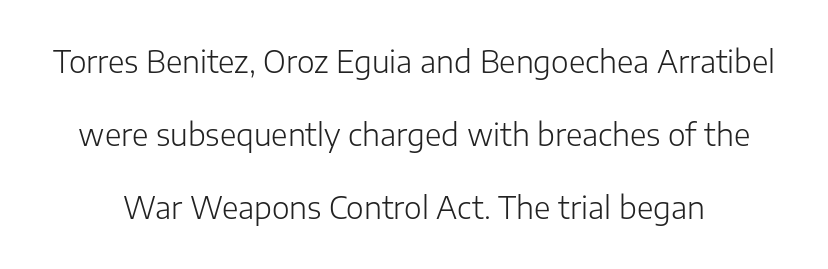
The rendering keeps characters at their native spacing. Leading is clearly above the norm, producing a sparse column. Counters stay open thanks to moderate or lighter strokes. Just letters on the line, the space beneath them empty.
